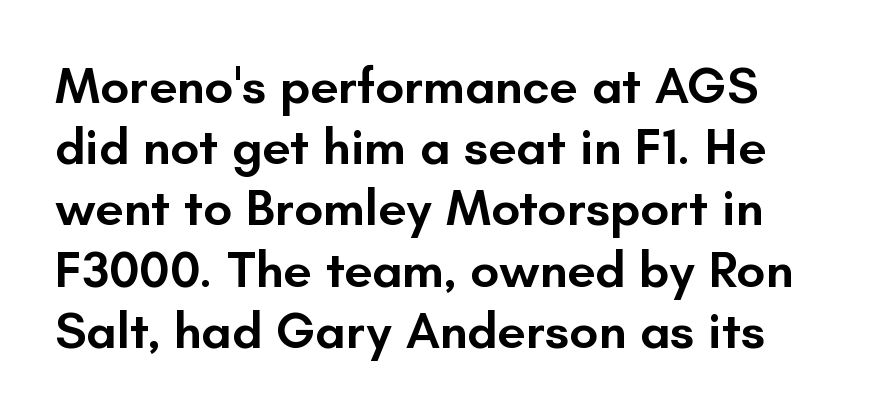
The image shows 51 px semibold sans-serif type, upright; set line spacing 1.2x, normal letter spacing, not underlined; low stroke contrast and a small x-height.
